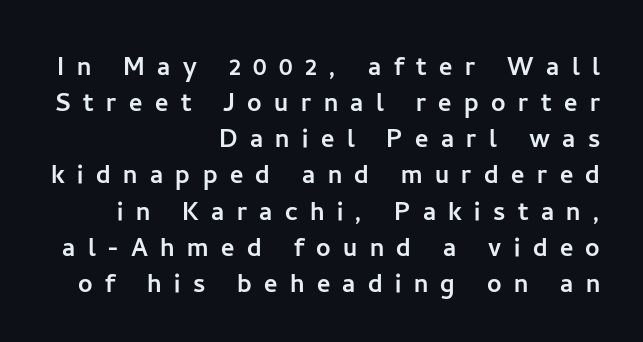
Q: Is the text italic (slanted)? A: No, it is upright.
Q: Is the typeface a serif or a sans-serif typeface? A: Sans-serif.
Q: Is the text underlined? A: No.
Q: How is the paragraph aligned? A: Right-aligned.
Q: Is the spacing between letters normal or unusually wide? A: Unusually wide.
Q: Is the spacing between lines tight, normal or loose? A: Tight.
Q: Width (condensed, normal, or wide)? A: Normal.
Q: Stroke contrast? A: Low.
Q: x-height? A: Medium.
Q: Monospaced? A: No.
